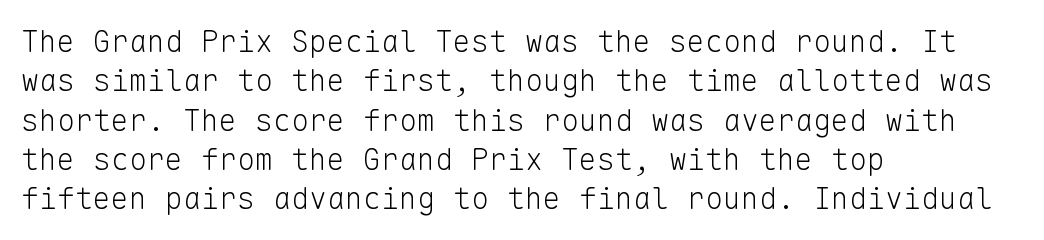
{"serif": "no", "italic": "no", "bold": "no", "weight": "light", "width": "normal", "stroke_contrast": "low", "x_height": "medium", "monospaced": "yes", "underline": "no", "align": "left", "line_spacing": "normal", "line_spacing_ratio": 1.31, "letter_spacing": "normal", "letter_spacing_em": 0.0, "glyph_px": 30}
